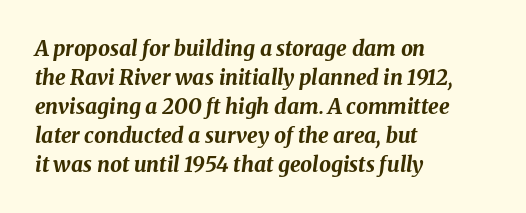
Observe the lean: these are italic letterforms. The lines in this sample share a left origin and differ only in where they stop. The line texture is even and compact thanks to regular tracking. The area under the type is left untouched. Heavy, bold letterforms. Quick note: interline space is typical.
